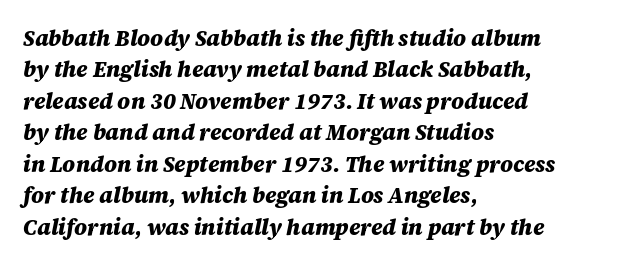
The image shows 22 px bold type, italic (leaning right); set left-aligned, normal line spacing (1.43x), normal letter spacing, not underlined.
